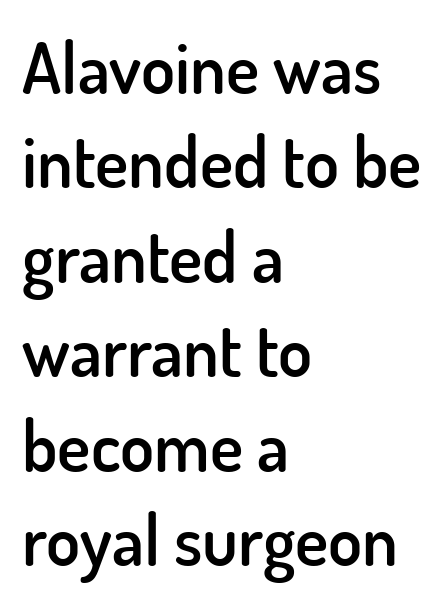
The image shows 70 px semibold sans-serif type, upright; set left-aligned, normal line spacing (1.35x), normal letter spacing, not underlined; low stroke contrast and a small x-height.
